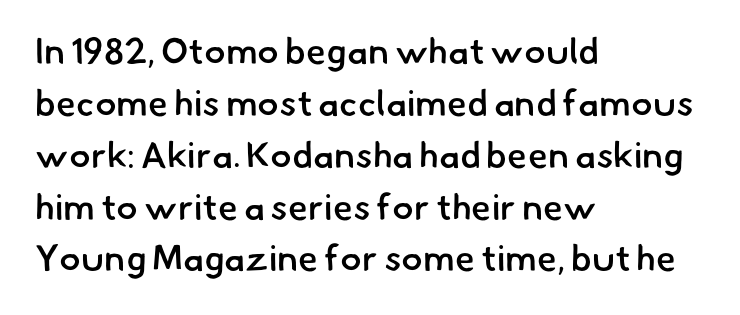
{"serif": "no", "bold": "semi", "weight": "semibold", "width": "normal", "stroke_contrast": "low", "x_height": "small", "monospaced": "no", "underline": "no", "align": "left", "line_spacing": "normal", "line_spacing_ratio": 1.44, "letter_spacing": "normal", "letter_spacing_em": 0.0, "glyph_px": 36}
